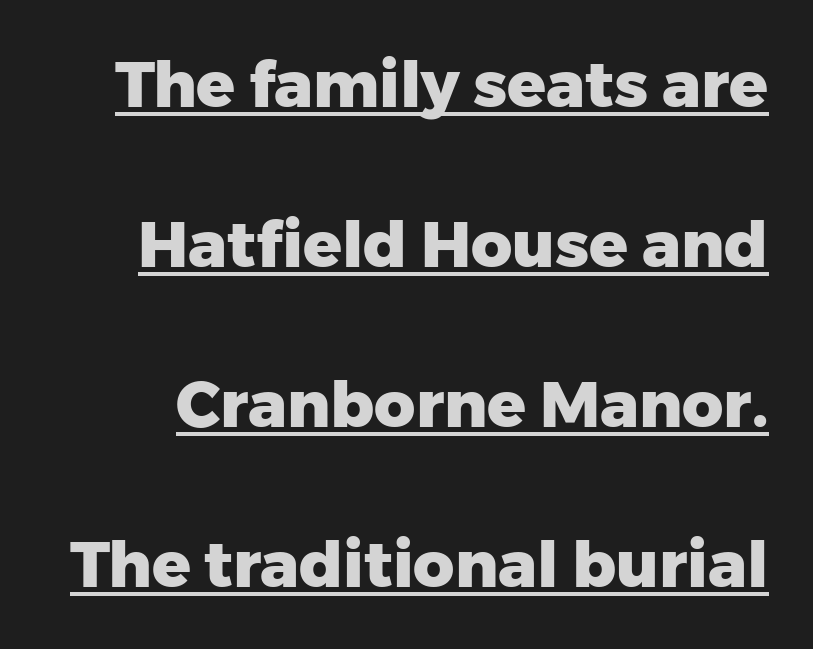
The image shows 64 px heavy sans-serif type, upright; set loose line spacing (2.5x), normal letter spacing, underlined; low stroke contrast and a medium x-height.
